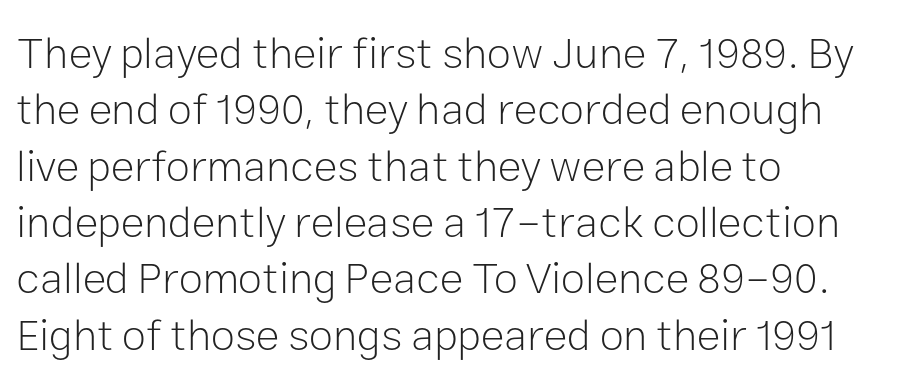
The image shows 44 px light sans-serif type, upright; set left-aligned, normal line spacing (1.28x), normal letter spacing, not underlined; low stroke contrast and a medium x-height.
